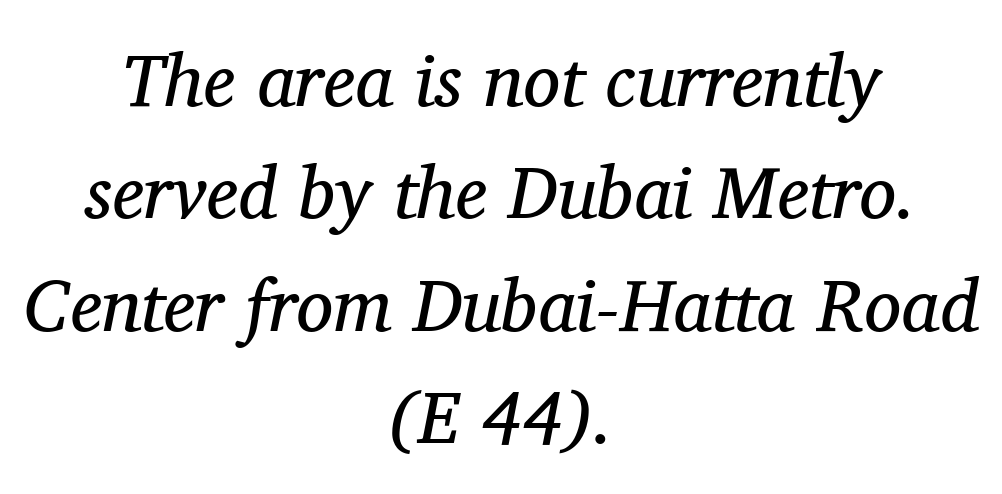
It's the slanting kind of type. The zone under the glyphs is completely vacant. Think of a printed novel: that variable character pitch is what you see here. One glance says typical: line gaps are just what's usual. Short and long lines alike share a common midpoint.
